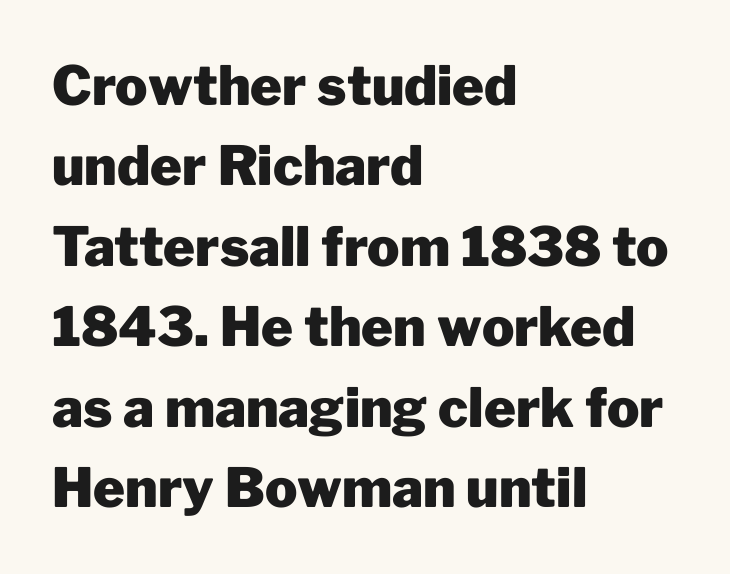
Q: Is the text bold? A: Yes.
Q: Is the text italic (slanted)? A: No, it is upright.
Q: Is the typeface a serif or a sans-serif typeface? A: Sans-serif.
Q: Is the text underlined? A: No.
Q: How is the paragraph aligned? A: Left-aligned.
Q: Is the spacing between letters normal or unusually wide? A: Normal.
Q: Is the spacing between lines tight, normal or loose? A: Normal.
Q: Width (condensed, normal, or wide)? A: Normal.
Q: Stroke contrast? A: Low.
Q: x-height? A: Medium.
Q: Monospaced? A: No.
